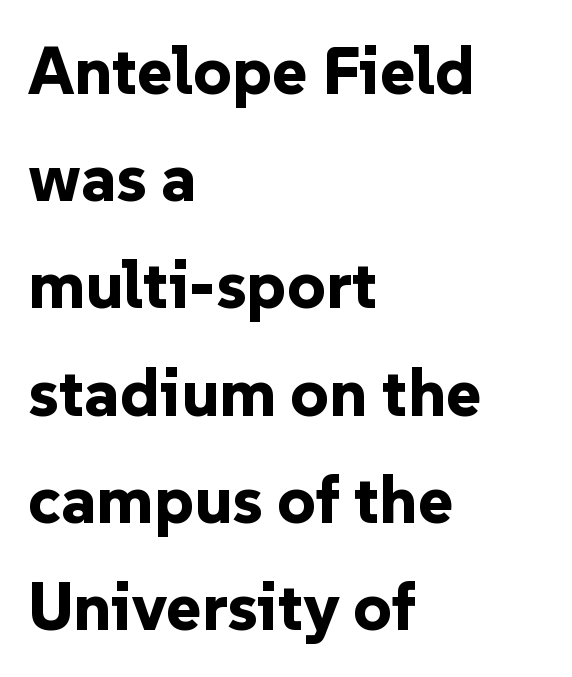
Q: Is the text bold? A: Yes.
Q: Is the text italic (slanted)? A: No, it is upright.
Q: Is the typeface a serif or a sans-serif typeface? A: Sans-serif.
Q: Is the text underlined? A: No.
Q: How is the paragraph aligned? A: Left-aligned.
Q: Is the spacing between letters normal or unusually wide? A: Normal.
Q: Is the spacing between lines tight, normal or loose? A: Normal.
Q: Width (condensed, normal, or wide)? A: Normal.
Q: Stroke contrast? A: Low.
Q: x-height? A: Medium.
Q: Monospaced? A: No.
